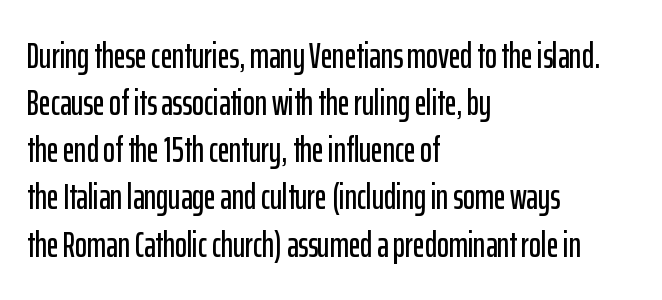
This sample uses plain, unmodified letter spacing. Spacing verdict: proportional, widths tailored to each character. The foot of each line stays bare and open. A student would call this left alignment; a typographer would say flush left, rag right.
